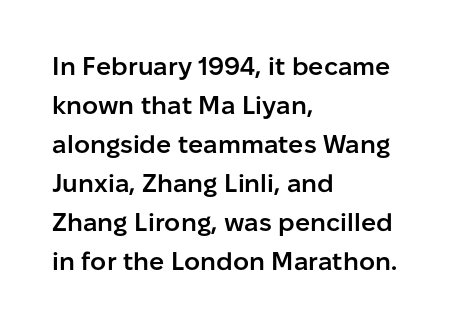
Nope, not italic — everything's standing straight. Semibold letterforms, between regular and bold. A typesetter would call this leading conventional body-copy spacing. Any mark beneath the type? The region is blank. The rendering anchors every line to the left-hand side. Letter spacing: default.
